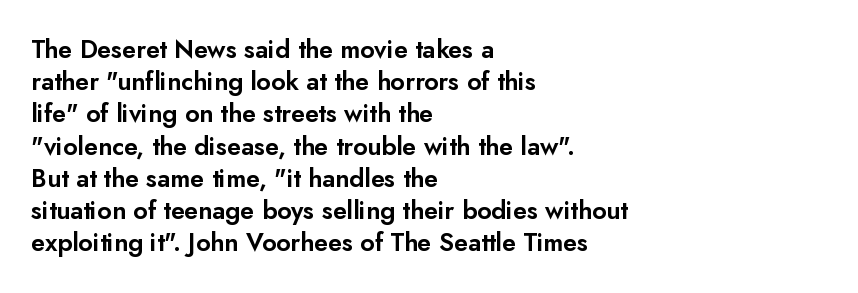
Q: Is the text italic (slanted)? A: No, it is upright.
Q: Is the text underlined? A: No.
Q: How is the paragraph aligned? A: Left-aligned.
Q: Is the spacing between letters normal or unusually wide? A: Normal.
Q: Is the spacing between lines tight, normal or loose? A: Normal.
